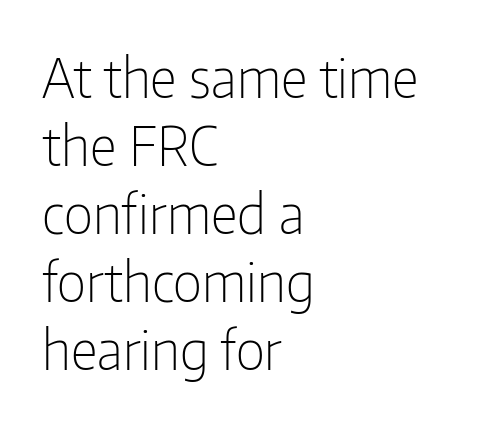
{"serif": "no", "italic": "no", "bold": "no", "weight": "light", "width": "condensed", "stroke_contrast": "low", "x_height": "medium", "monospaced": "no", "underline": "no", "align": "left", "line_spacing": "normal", "line_spacing_ratio": 1.26, "letter_spacing": "normal", "letter_spacing_em": 0.0, "glyph_px": 54}
